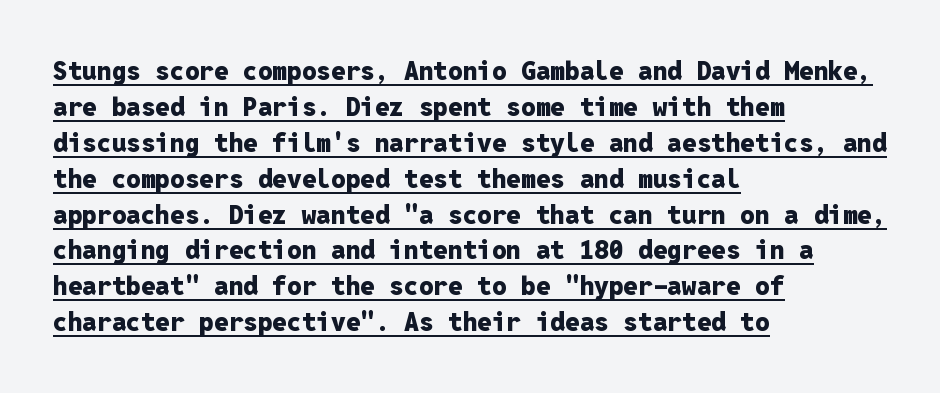
Q: Is the text bold? A: Yes.
Q: Is the text italic (slanted)? A: No, it is upright.
Q: Is the text underlined? A: Yes.
Q: How is the paragraph aligned? A: Left-aligned.
Q: Is the spacing between letters normal or unusually wide? A: Normal.
Q: Is the spacing between lines tight, normal or loose? A: Normal.
